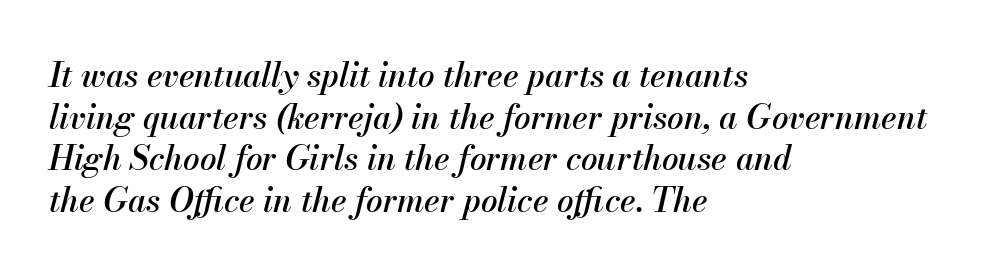
{"italic": "yes", "lean": "right", "slant_degrees": 13, "width": "normal", "stroke_contrast": "medium", "x_height": "small", "monospaced": "no", "underline": "no", "align": "left", "line_spacing": "normal", "line_spacing_ratio": 1.26, "letter_spacing": "normal", "letter_spacing_em": 0.0, "glyph_px": 33}
